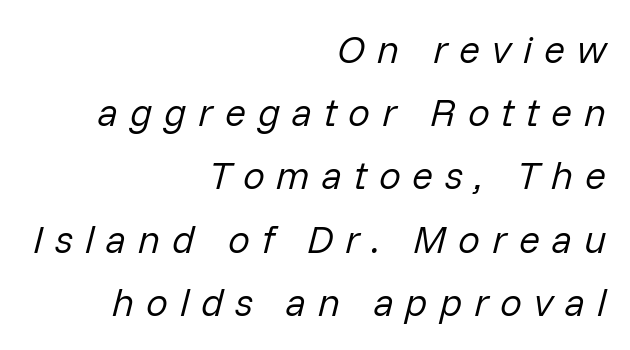
The image shows 39 px regular-weight type, italic (leaning right); set right-aligned, normal line spacing (1.62x), unusually wide letter spacing (+0.3 em), not underlined; low stroke contrast and a medium x-height.
